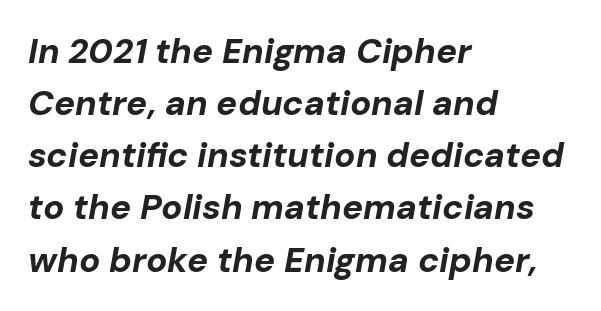
Has an underline been added? It has not. An italicized treatment has been applied to the whole sample. Strong, thick strokes mark this as bold type. Nobody touched the tracking dial on this one. Honestly, the row spacing looks completely unremarkable.
